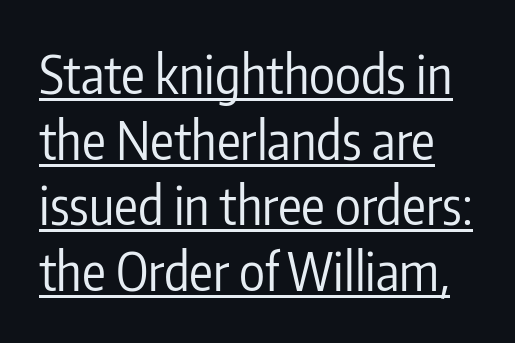
Q: Is the text bold? A: No.
Q: Is the text italic (slanted)? A: No, it is upright.
Q: Is the typeface a serif or a sans-serif typeface? A: Sans-serif.
Q: Is the text underlined? A: Yes.
Q: Is the spacing between letters normal or unusually wide? A: Normal.
Q: Width (condensed, normal, or wide)? A: Condensed.
Q: Stroke contrast? A: Low.
Q: x-height? A: Medium.
Q: Monospaced? A: No.
